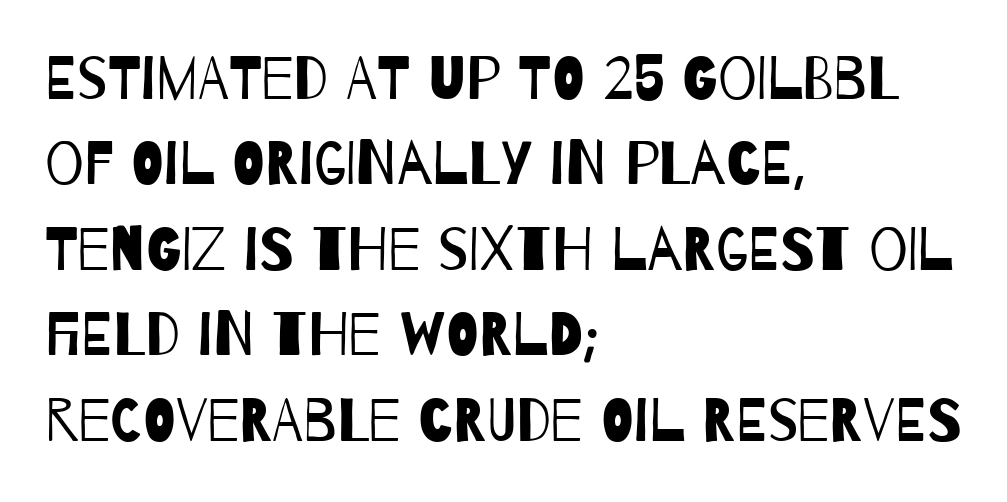
{"serif": "no", "bold": "no", "weight": "regular", "width": "condensed", "stroke_contrast": "low", "x_height": "large", "monospaced": "no", "underline": "no", "align": "left", "line_spacing": "normal", "line_spacing_ratio": 1.4, "letter_spacing": "normal", "letter_spacing_em": 0.0, "glyph_px": 61}
